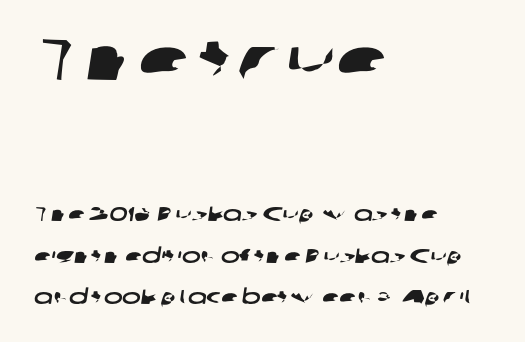
{"serif": "no", "width": "wide", "stroke_contrast": "low", "x_height": "medium", "monospaced": "no", "underline": "no", "align": "left", "line_spacing": "loose", "line_spacing_ratio": 2.07, "letter_spacing": "normal", "letter_spacing_em": 0.0, "larger_block": "first", "size_ratio": 3.0, "glyph_px": 60}
